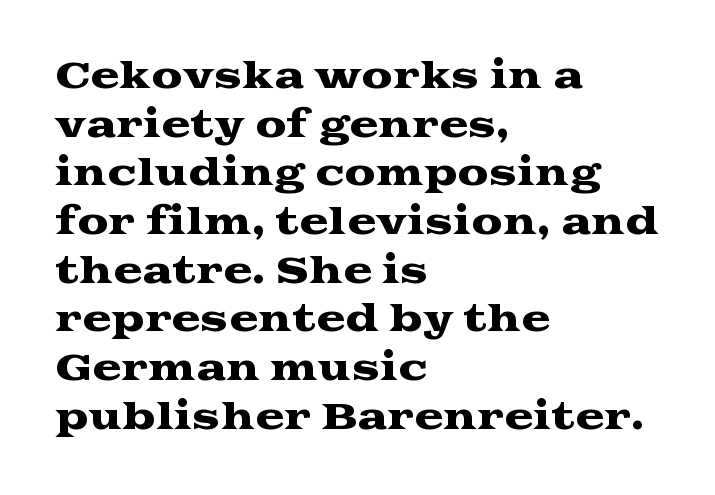
{"serif": "yes", "italic": "no", "width": "wide", "stroke_contrast": "medium", "x_height": "medium", "monospaced": "no", "underline": "no", "align": "left", "line_spacing": "normal", "line_spacing_ratio": 1.39, "letter_spacing": "normal", "letter_spacing_em": 0.0, "glyph_px": 35}
